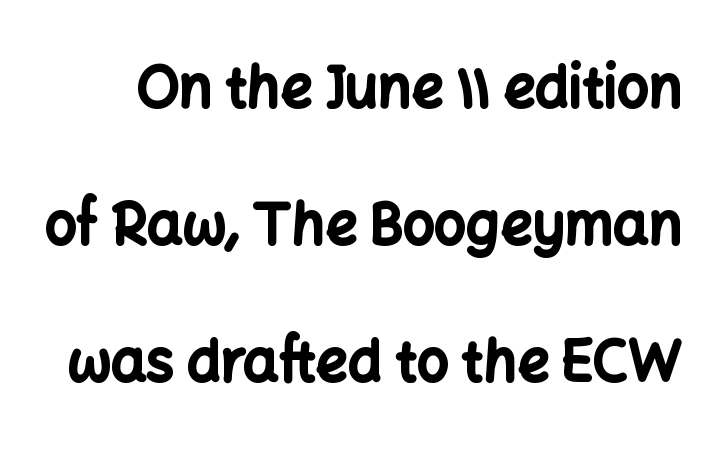
{"serif": "no", "italic": "no", "bold": "yes", "weight": "bold", "width": "normal", "stroke_contrast": "low", "x_height": "medium", "monospaced": "no", "underline": "no", "line_spacing": "loose", "line_spacing_ratio": 2.45, "letter_spacing": "normal", "letter_spacing_em": 0.0, "glyph_px": 56}
